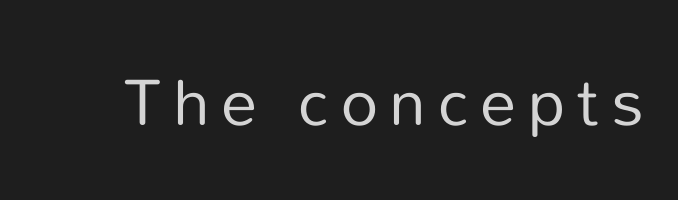
Think of a printed novel: that variable character pitch is what you see here. On a weight scale, this lands at 450 or below. Is there any slant? The stems are plumb. Lines of text with bare space underneath.
